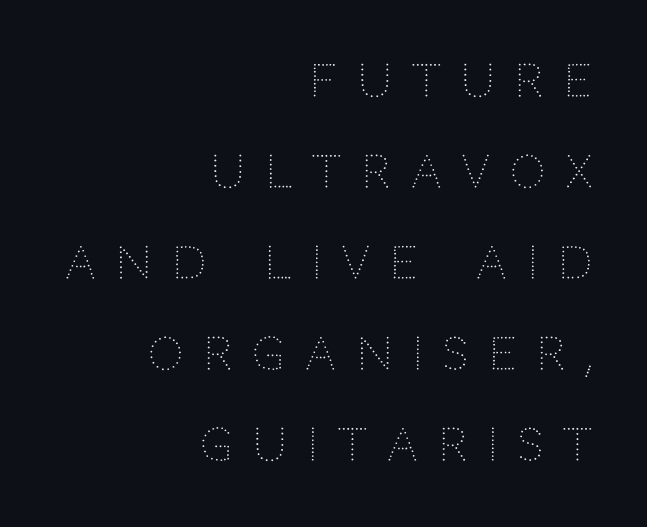
{"serif": "no", "italic": "no", "bold": "no", "weight": "light", "width": "normal", "stroke_contrast": "low", "x_height": "large", "monospaced": "no", "underline": "no", "align": "right", "line_spacing": "loose", "line_spacing_ratio": 2.07, "letter_spacing": "wide", "letter_spacing_em": 0.47, "glyph_px": 44}
